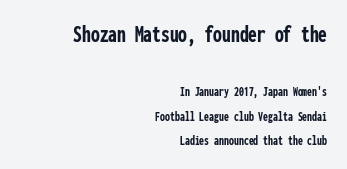
{"italic": "no", "bold": "yes", "underline": "no", "align": "right", "line_spacing_ratio": 1.74, "letter_spacing": "normal", "letter_spacing_em": 0.0, "larger_block": "first", "size_ratio": 1.79, "glyph_px": 25}
